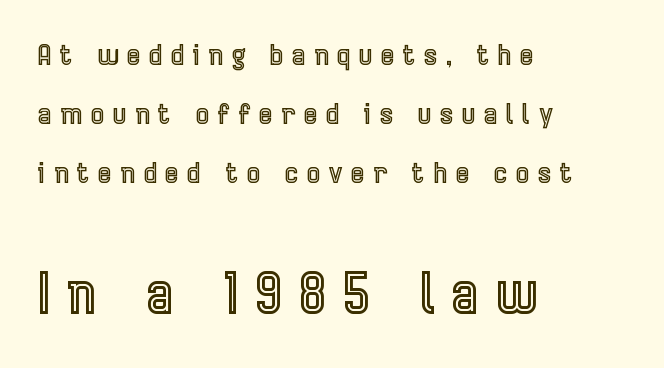
Q: Is the text italic (slanted)? A: No, it is upright.
Q: Is the text underlined? A: No.
Q: How is the paragraph aligned? A: Left-aligned.
Q: Is the spacing between letters normal or unusually wide? A: Unusually wide.
Q: Is the spacing between lines tight, normal or loose? A: Loose.
Q: Which block of text is set in a larger size, the first (top) or the second (bottom)? A: The second (bottom) one.
Q: Width (condensed, normal, or wide)? A: Condensed.
Q: x-height? A: Medium.
Q: Monospaced? A: No.
